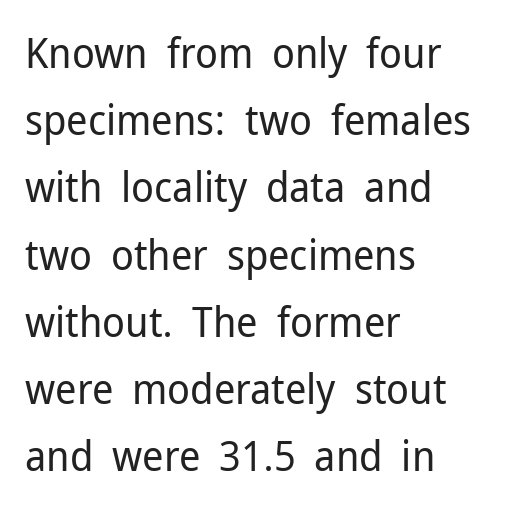
{"serif": "no", "italic": "no", "bold": "no", "weight": "regular", "width": "normal", "stroke_contrast": "low", "x_height": "medium", "monospaced": "no", "underline": "no", "align": "left", "line_spacing": "normal", "line_spacing_ratio": 1.6, "letter_spacing": "normal", "letter_spacing_em": 0.0, "glyph_px": 42}
